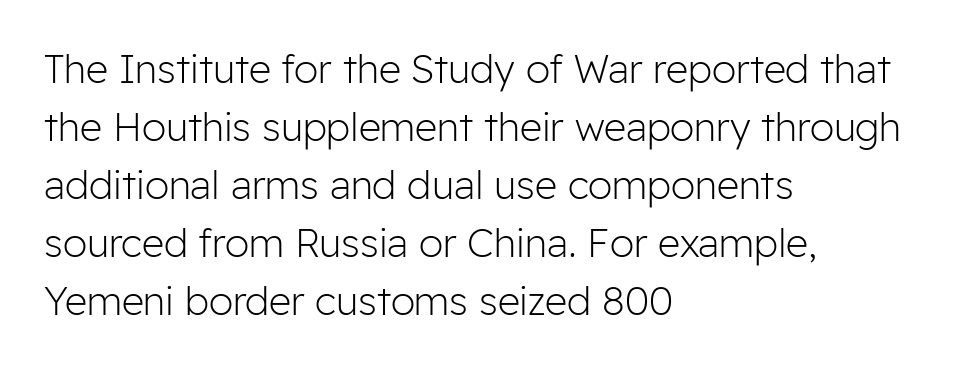
{"serif": "no", "italic": "no", "bold": "no", "weight": "light", "width": "normal", "stroke_contrast": "low", "x_height": "medium", "monospaced": "no", "underline": "no", "align": "left", "line_spacing": "normal", "line_spacing_ratio": 1.49, "letter_spacing": "normal", "letter_spacing_em": 0.0, "glyph_px": 39}
